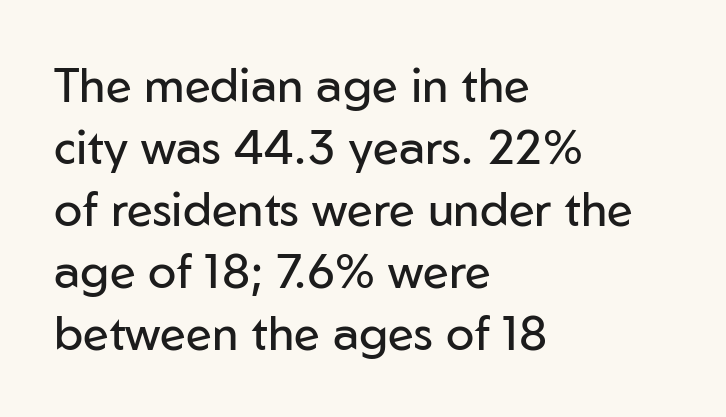
{"serif": "no", "italic": "no", "bold": "no", "weight": "regular", "width": "normal", "stroke_contrast": "low", "x_height": "medium", "monospaced": "no", "underline": "no", "align": "left", "line_spacing": "normal", "line_spacing_ratio": 1.32, "letter_spacing": "normal", "letter_spacing_em": 0.0, "glyph_px": 47}
